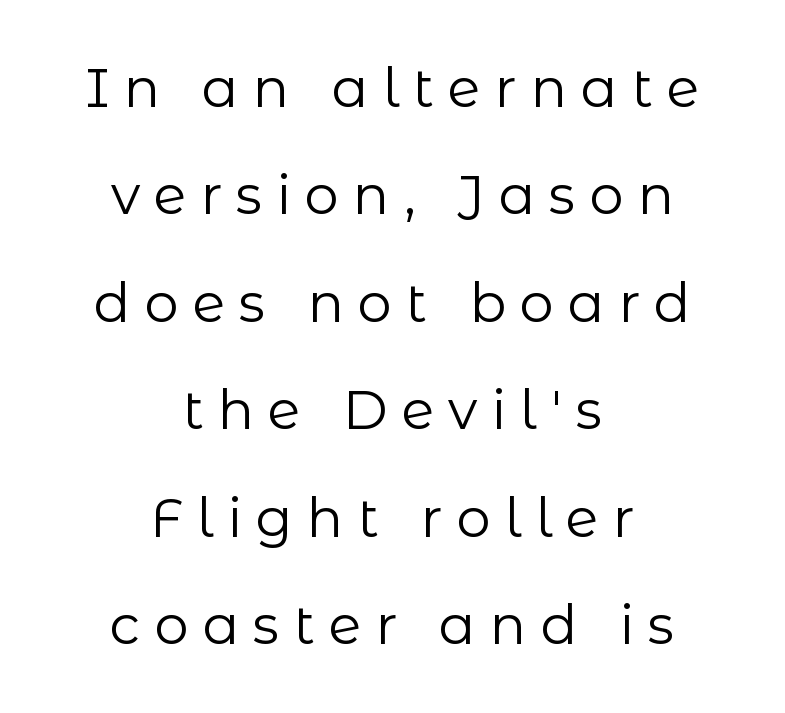
Horizontal alignment here is central, giving a formal, balanced look. I'd call this a sans setting — the letters go barefoot. Note the varied advance widths — an 'i' is clearly narrower than an 'm'. In terms of letterspacing, this is a distinctly airy, spread setting. Students, observe: this is what heavily led, spacious text looks like.
